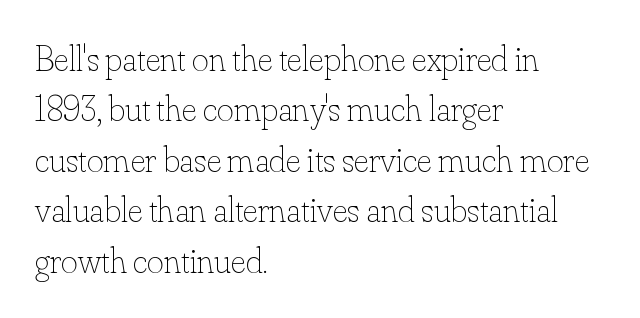
The rag falls on the right side of this text block. If you measured baseline to baseline, you'd find a middling distance. Lines of text with bare space underneath. Bold? No — there's no thickening of the strokes. Words appear dense and cohesive because spacing is normal.
